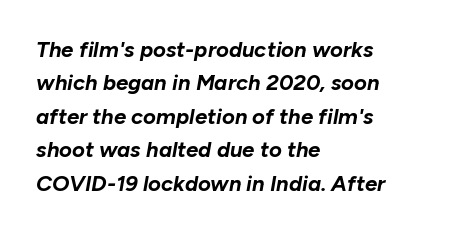
Q: Is the text bold? A: Yes.
Q: Is the text italic (slanted)? A: Yes, it leans right by about 10 degrees.
Q: Is the text underlined? A: No.
Q: How is the paragraph aligned? A: Left-aligned.
Q: Is the spacing between letters normal or unusually wide? A: Normal.
Q: Is the spacing between lines tight, normal or loose? A: Normal.
